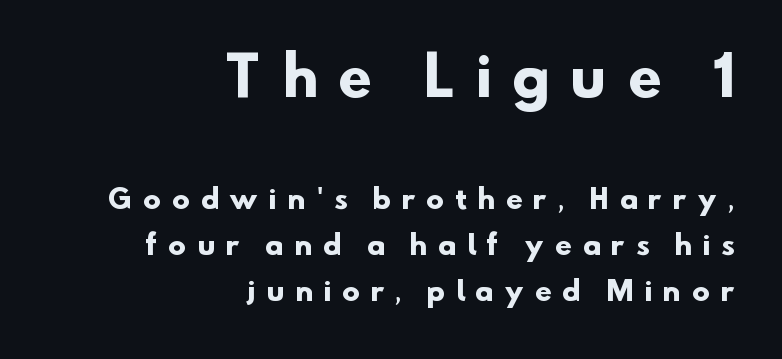
The image shows 54 px heavy sans-serif type; set right-aligned, line spacing 1.71x, unusually wide letter spacing (+0.41 em), not underlined; the first (top) block is 2.0x larger; low stroke contrast and a small x-height.
